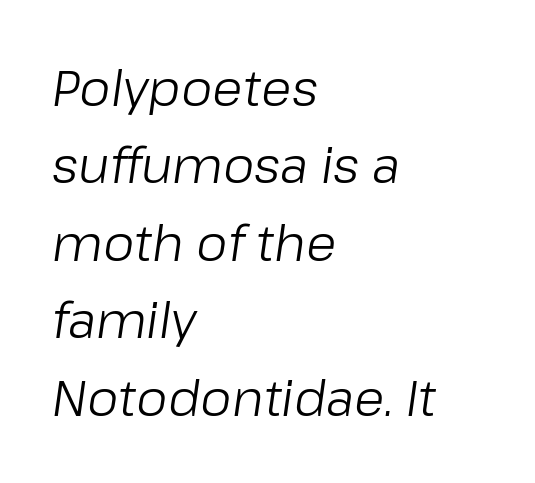
The leading is moderate, giving the passage an even texture. Here the glyphs are tracked normally, forming tight word shapes. If you drew a line through each stem, it would be angled. The rag falls on the right side of this text block.
